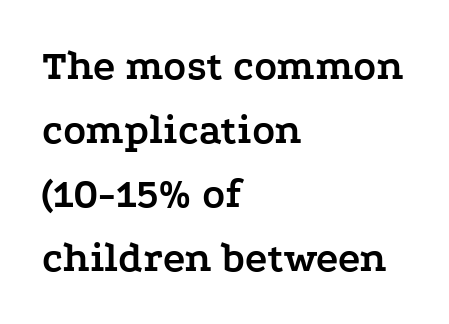
{"serif": "yes", "italic": "no", "bold": "yes", "weight": "semibold", "width": "wide", "stroke_contrast": "low", "x_height": "medium", "monospaced": "no", "underline": "no", "align": "left", "line_spacing": "normal", "line_spacing_ratio": 1.52, "letter_spacing": "normal", "letter_spacing_em": 0.0, "glyph_px": 42}
